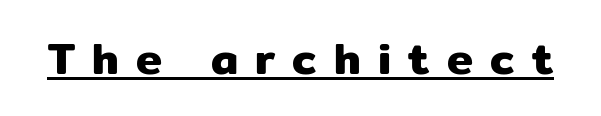
The image shows 44 px sans-serif type, upright; set unusually wide letter spacing (+0.39 em), underlined; low stroke contrast and a medium x-height.
